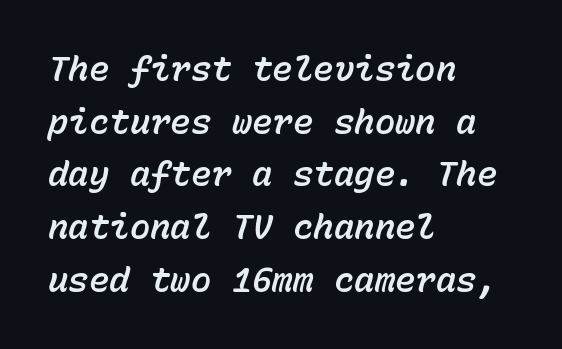
The image shows 34 px text type, italic (leaning right), monospaced; set left-aligned, normal line spacing (1.55x), normal letter spacing, not underlined; low stroke contrast and a medium x-height.
